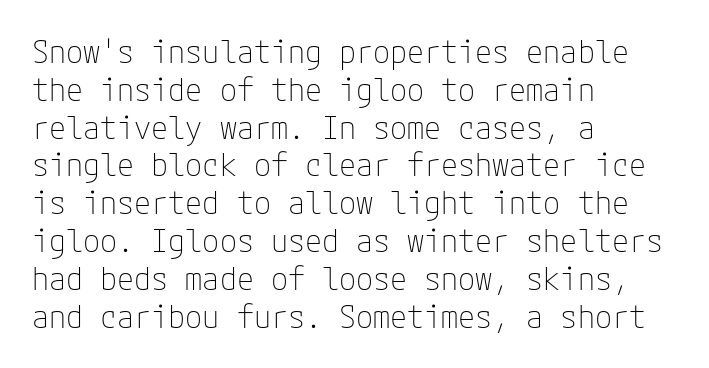
The image shows 31 px thin sans-serif type, upright; set left-aligned, line spacing 1.22x, normal letter spacing, not underlined; low stroke contrast and a medium x-height.
